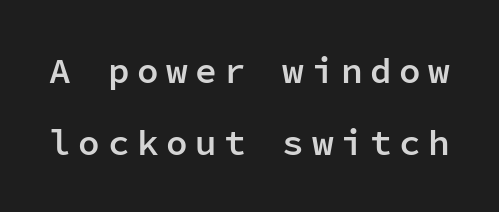
Q: Is the text bold? A: Semi-bold.
Q: Is the text italic (slanted)? A: No, it is upright.
Q: Is the typeface a serif or a sans-serif typeface? A: Sans-serif.
Q: Is the text underlined? A: No.
Q: Is the spacing between letters normal or unusually wide? A: Unusually wide.
Q: Is the spacing between lines tight, normal or loose? A: Loose.
Q: Width (condensed, normal, or wide)? A: Normal.
Q: Stroke contrast? A: Low.
Q: x-height? A: Medium.
Q: Monospaced? A: Yes.
